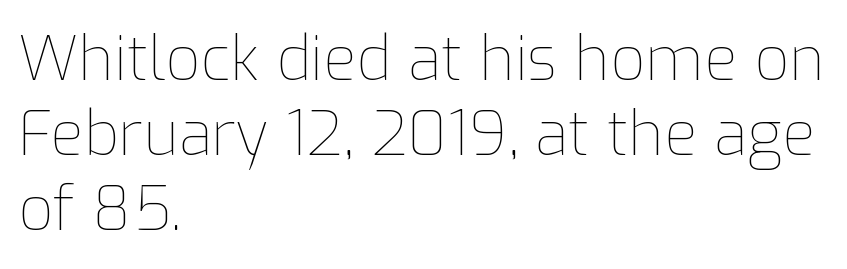
The image shows 61 px thin type, upright; set left-aligned, line spacing 1.23x, normal letter spacing, not underlined; low stroke contrast and a medium x-height.
